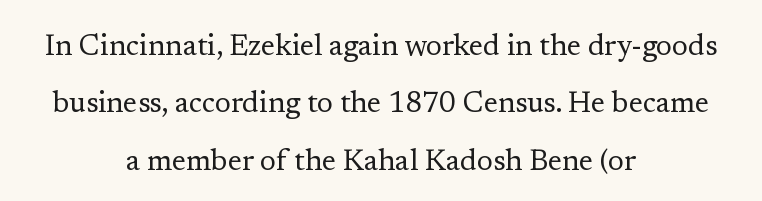
The image shows 29 px regular-weight serif type, upright; set centered, loose line spacing (1.98x), normal letter spacing, not underlined; low stroke contrast and a medium x-height.
